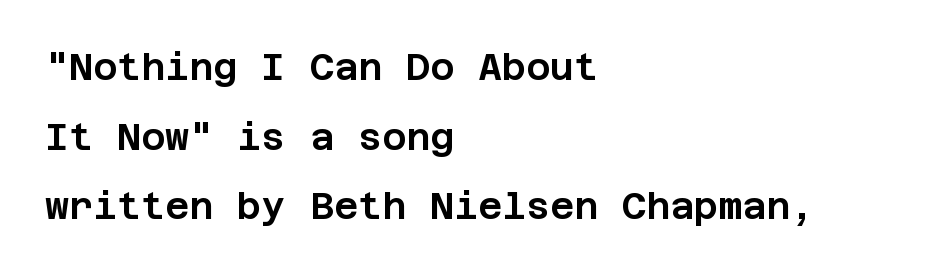
Q: Is the text italic (slanted)? A: No, it is upright.
Q: Is the typeface a serif or a sans-serif typeface? A: Sans-serif.
Q: Is the text underlined? A: No.
Q: How is the paragraph aligned? A: Left-aligned.
Q: Is the spacing between letters normal or unusually wide? A: Normal.
Q: Width (condensed, normal, or wide)? A: Normal.
Q: Stroke contrast? A: Low.
Q: x-height? A: Large.
